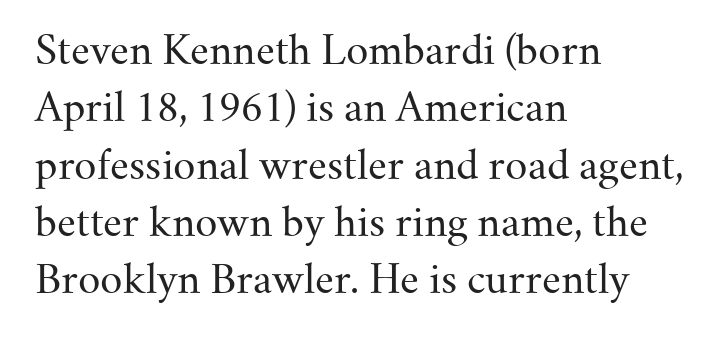
Q: Is the text bold? A: No.
Q: Is the text italic (slanted)? A: No, it is upright.
Q: Is the typeface a serif or a sans-serif typeface? A: Serif.
Q: Is the text underlined? A: No.
Q: How is the paragraph aligned? A: Left-aligned.
Q: Is the spacing between letters normal or unusually wide? A: Normal.
Q: Is the spacing between lines tight, normal or loose? A: Normal.
Q: Width (condensed, normal, or wide)? A: Normal.
Q: Stroke contrast? A: Medium.
Q: x-height? A: Small.
Q: Monospaced? A: No.
